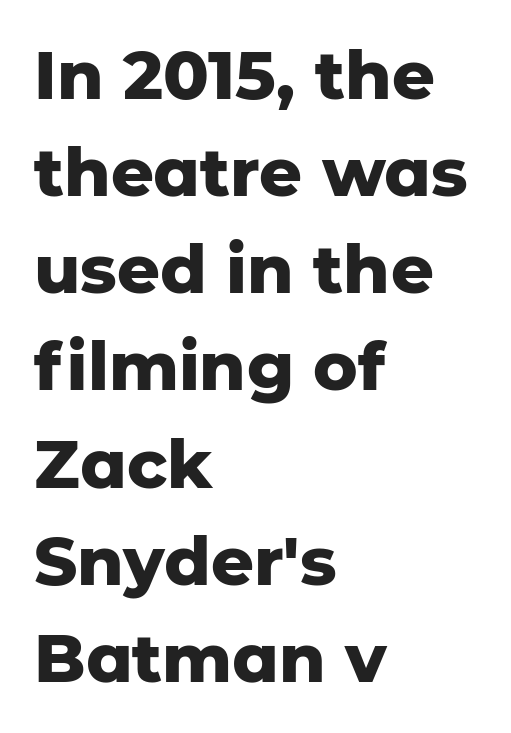
The paragraph has a hard left edge and a soft right edge. Students, observe: this is what conventionally led text looks like. The letters stand upright; this is a roman face. A clean baseline with only descenders dipping below it.
